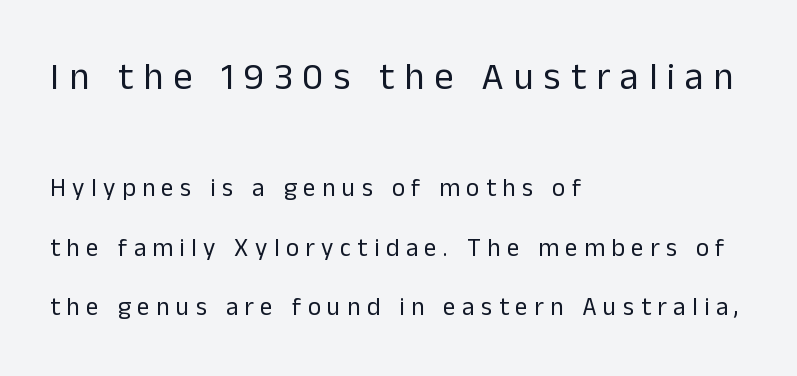
The image shows 38 px regular-weight sans-serif type, upright; set left-aligned, loose line spacing (2.37x), unusually wide letter spacing (+0.26 em), not underlined; the first (top) block is 1.52x larger; low stroke contrast and a medium x-height.
